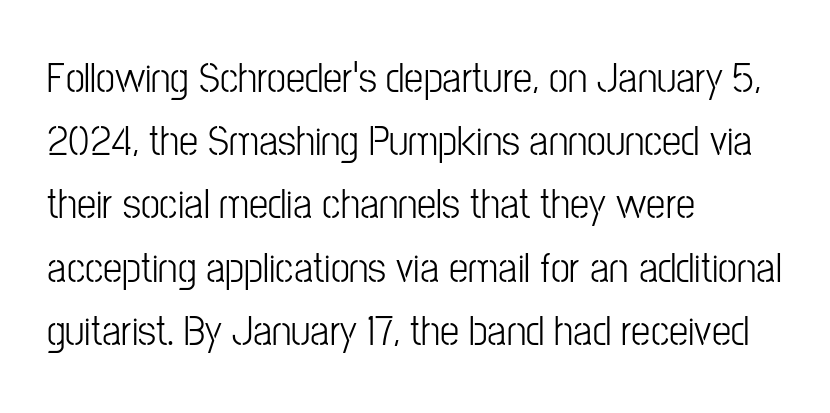
The image shows 43 px light, condensed sans-serif type, upright; set left-aligned, normal line spacing (1.47x), normal letter spacing, not underlined; low stroke contrast and a medium x-height.
